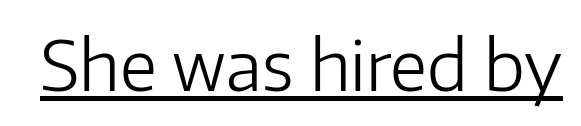
{"serif": "no", "italic": "no", "bold": "no", "weight": "light", "width": "normal", "stroke_contrast": "low", "x_height": "medium", "monospaced": "no", "underline": "yes", "letter_spacing": "normal", "letter_spacing_em": 0.0, "glyph_px": 69}
